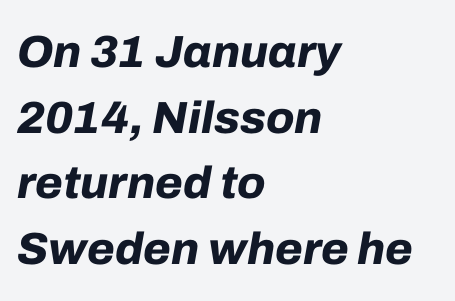
Line beginnings align vertically; line endings do not. Is the type slanted? Yes — the strokes lean at a clear angle. Tracking value appears to be zero — textbook default spacing. Quick note: underline off. The face used here is proportionally spaced, like ordinary book or web type. Successive baselines arrive at the customary interval.
